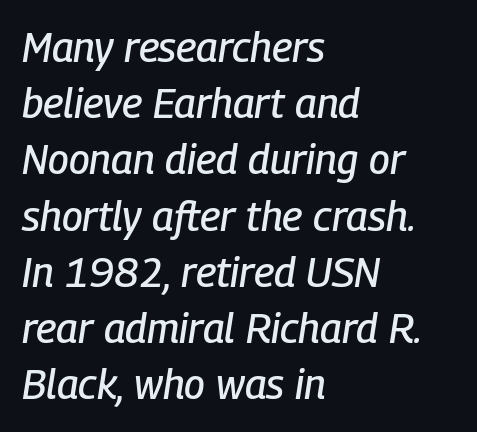
The image shows 41 px condensed type, italic (leaning right); set left-aligned, normal line spacing (1.37x), normal letter spacing, not underlined; low stroke contrast and a medium x-height.
